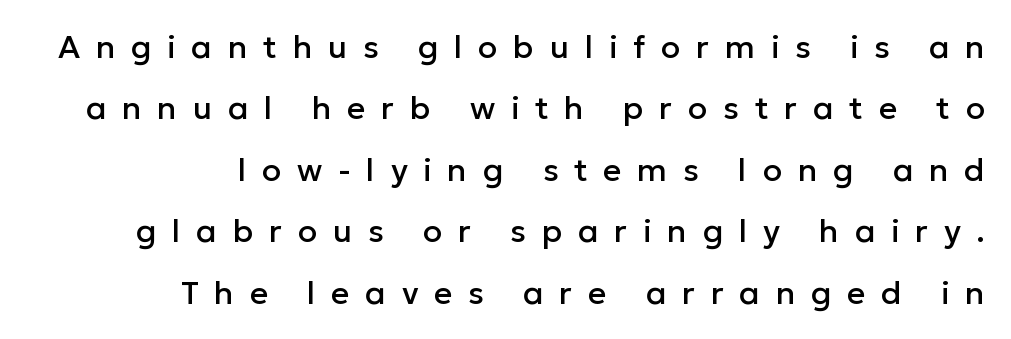
Q: Is the text italic (slanted)? A: No, it is upright.
Q: Is the typeface a serif or a sans-serif typeface? A: Sans-serif.
Q: Is the text underlined? A: No.
Q: How is the paragraph aligned? A: Right-aligned.
Q: Is the spacing between letters normal or unusually wide? A: Unusually wide.
Q: Is the spacing between lines tight, normal or loose? A: Loose.
Q: Width (condensed, normal, or wide)? A: Normal.
Q: Stroke contrast? A: Low.
Q: x-height? A: Medium.
Q: Monospaced? A: No.
